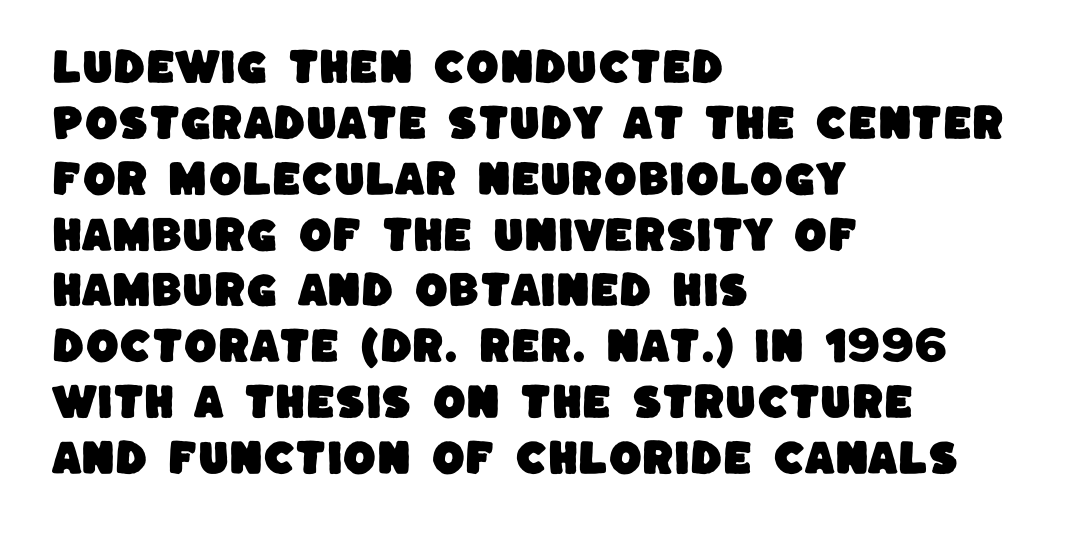
The image shows 38 px sans-serif type; set left-aligned, normal line spacing (1.47x), normal letter spacing, not underlined; low stroke contrast and a large x-height.
